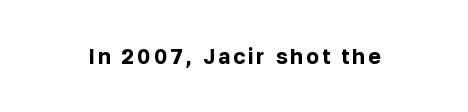
Pretty heavy lettering here — definitely bold. The passage shown is not underscored anywhere. Do the letters lean? They stand straight.
